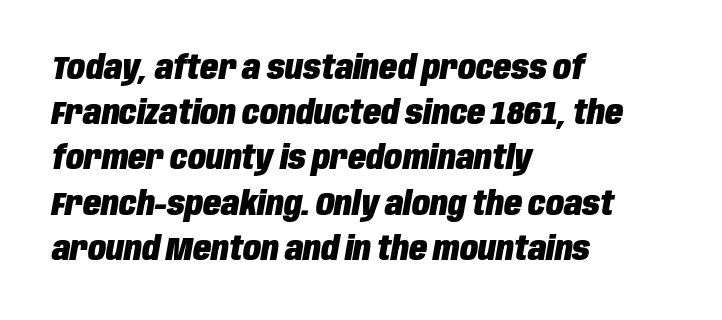
What's the leading like? Ordinary, nothing unusual. Nobody drew a line under any word here. Posture: slanted. The tracking reads as untouched default to a designer's eye.
